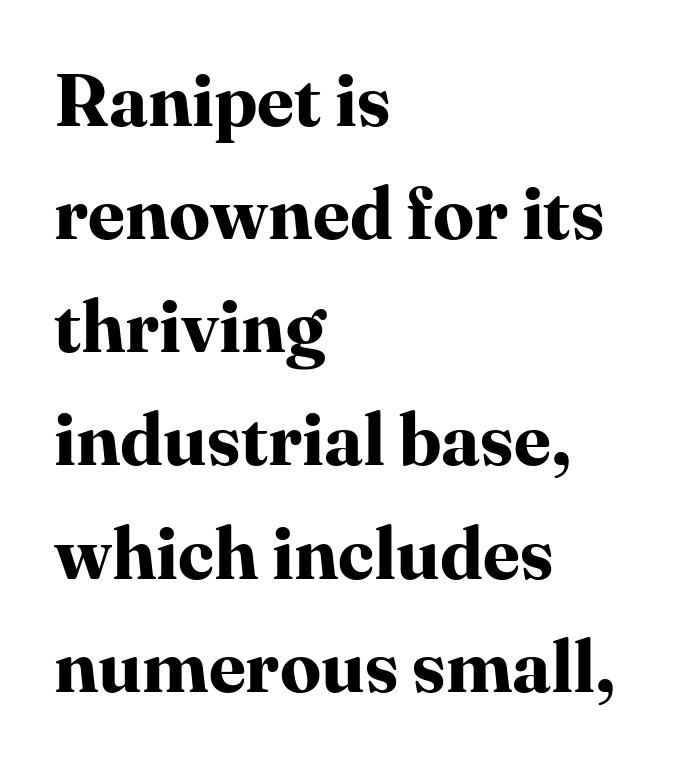
Varying glyph widths throughout — classic text-font behaviour. Glyph-to-glyph distance matches everyday printed text. Summary of weight: heavy, a full bold. The passage is arranged the way most books set body copy — flush left.
